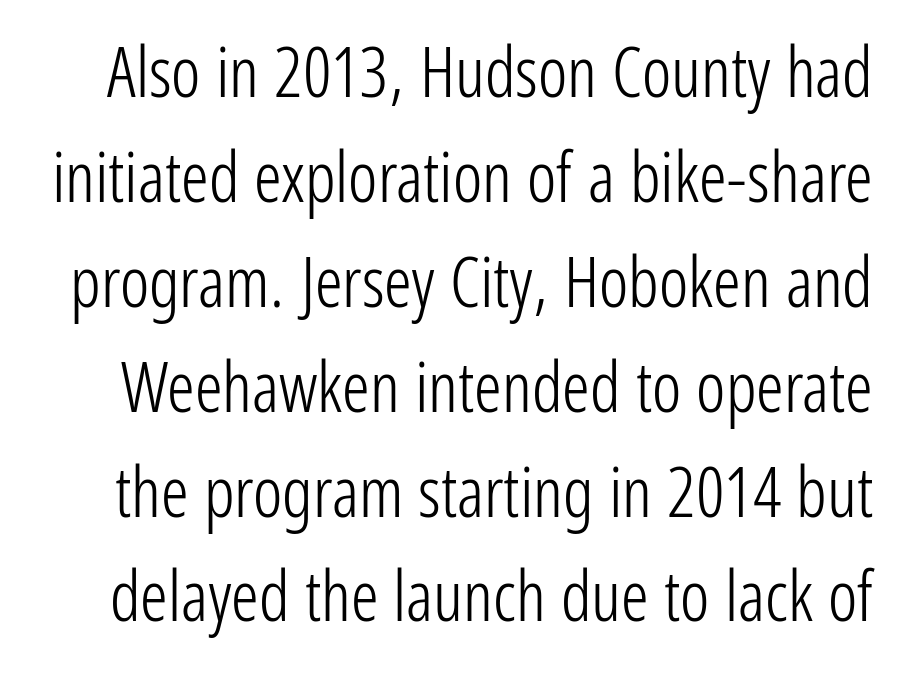
In terms of posture, this sample is upright. Type without underlining. No letter is thick-stroked: the sample isn't bold. Honestly, the letter spacing is just normal — you wouldn't notice it. The rendering uses a moderate line-height, typical for paragraphs.
